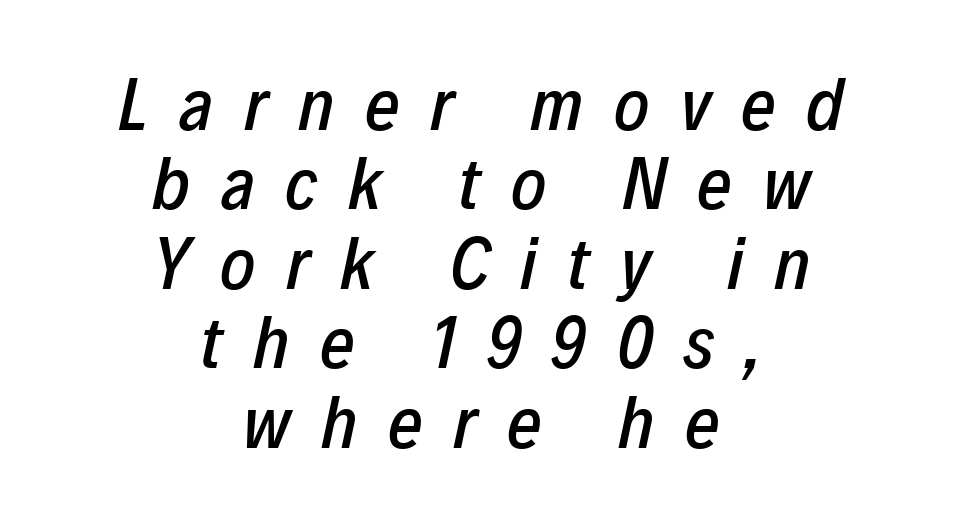
Q: Is the text italic (slanted)? A: Yes, it leans right by about 12 degrees.
Q: Is the text underlined? A: No.
Q: How is the paragraph aligned? A: Centered.
Q: Is the spacing between letters normal or unusually wide? A: Unusually wide.
Q: Is the spacing between lines tight, normal or loose? A: Tight.
Q: Width (condensed, normal, or wide)? A: Condensed.
Q: Stroke contrast? A: Low.
Q: x-height? A: Medium.
Q: Monospaced? A: No.
